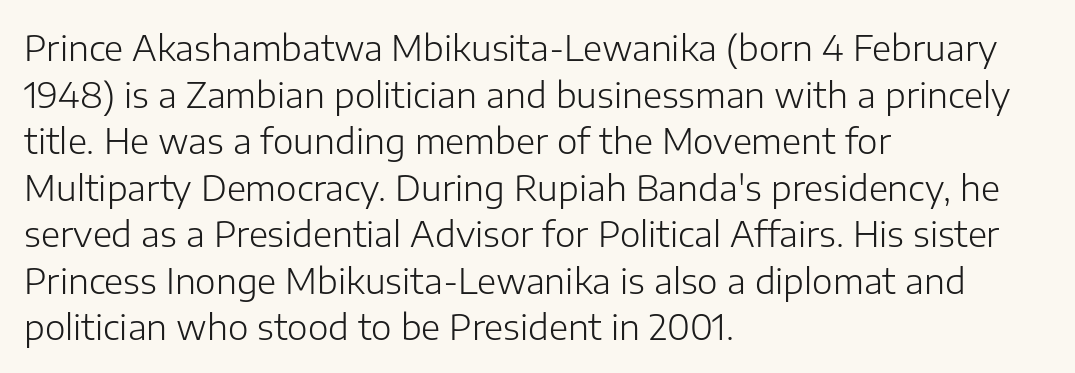
The image shows 35 px light sans-serif type, upright; set left-aligned, normal line spacing (1.33x), normal letter spacing, not underlined; low stroke contrast and a medium x-height.
